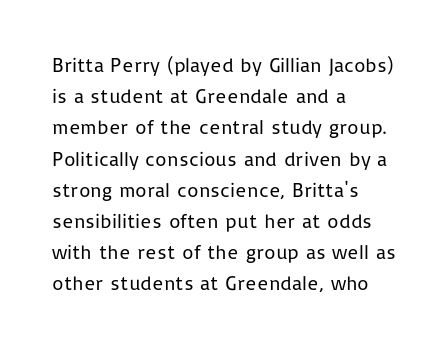
Between one letter and the next there's only the usual sliver of space. Letters rest on an invisible, unmarked baseline. Does the copy run flush right? No — it runs flush left. Nothing heavy about these letters — not bold at all.
